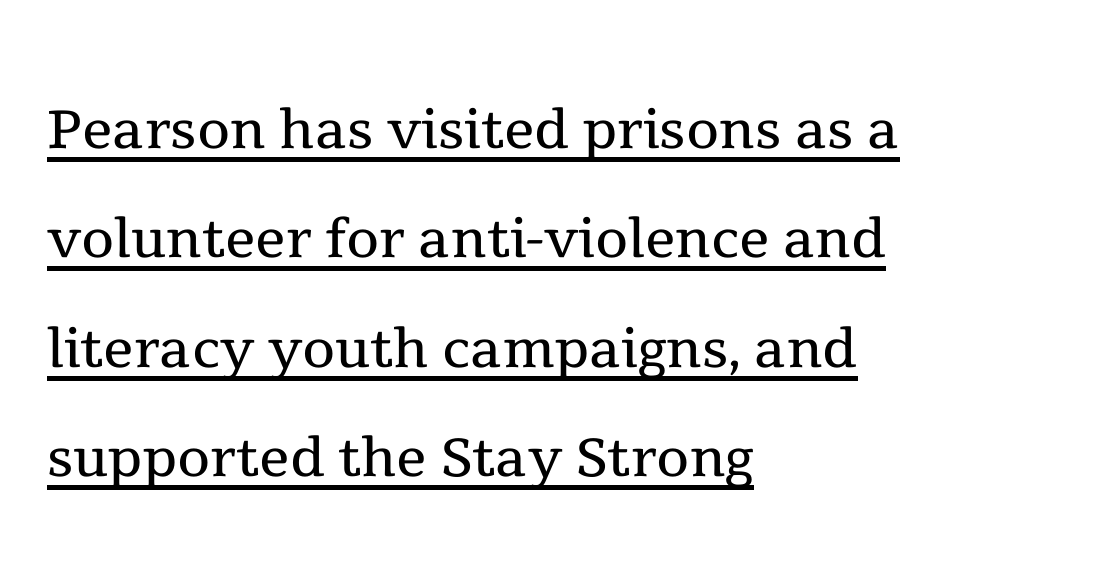
Q: Is the text bold? A: No.
Q: Is the text italic (slanted)? A: No, it is upright.
Q: Is the typeface a serif or a sans-serif typeface? A: Serif.
Q: Is the text underlined? A: Yes.
Q: How is the paragraph aligned? A: Left-aligned.
Q: Is the spacing between letters normal or unusually wide? A: Normal.
Q: Is the spacing between lines tight, normal or loose? A: Normal.
Q: Width (condensed, normal, or wide)? A: Normal.
Q: x-height? A: Medium.
Q: Monospaced? A: No.
